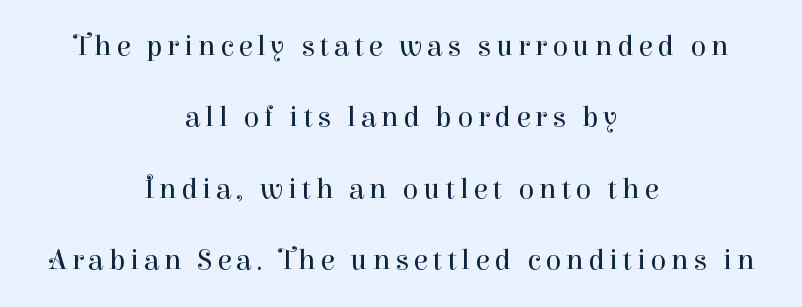
Q: Is the text bold? A: No.
Q: Is the text italic (slanted)? A: No, it is upright.
Q: Is the typeface a serif or a sans-serif typeface? A: Serif.
Q: Is the text underlined? A: No.
Q: How is the paragraph aligned? A: Centered.
Q: Is the spacing between lines tight, normal or loose? A: Loose.
Q: Width (condensed, normal, or wide)? A: Normal.
Q: Stroke contrast? A: High.
Q: x-height? A: Medium.
Q: Monospaced? A: No.
